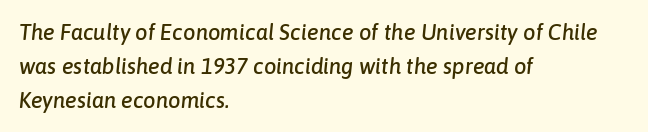
Q: Is the text italic (slanted)? A: Yes, it leans right by about 6 degrees.
Q: Is the text underlined? A: No.
Q: How is the paragraph aligned? A: Left-aligned.
Q: Is the spacing between letters normal or unusually wide? A: Normal.
Q: Is the spacing between lines tight, normal or loose? A: Normal.
